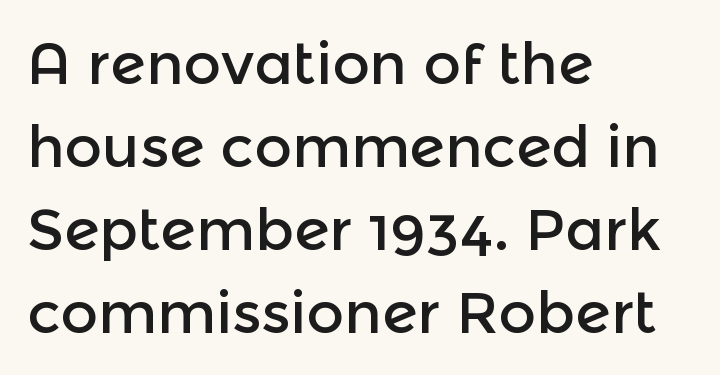
The image shows 58 px sans-serif type, upright; set left-aligned, normal line spacing (1.43x), normal letter spacing, not underlined; a medium x-height.
